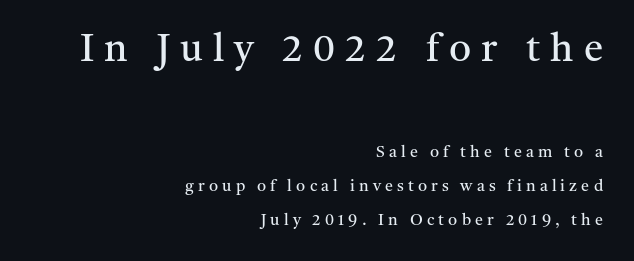
Does the copy run flush right? Yes — the right margin is perfectly even. Rule under the text: the space is simply empty. Which of the two is more prominent by size? The first, at the top. Note the varied advance widths — an 'i' is clearly narrower than an 'm'. The designer dialed line spacing up above the default. Stems here are at most as thick as an everyday book face.
